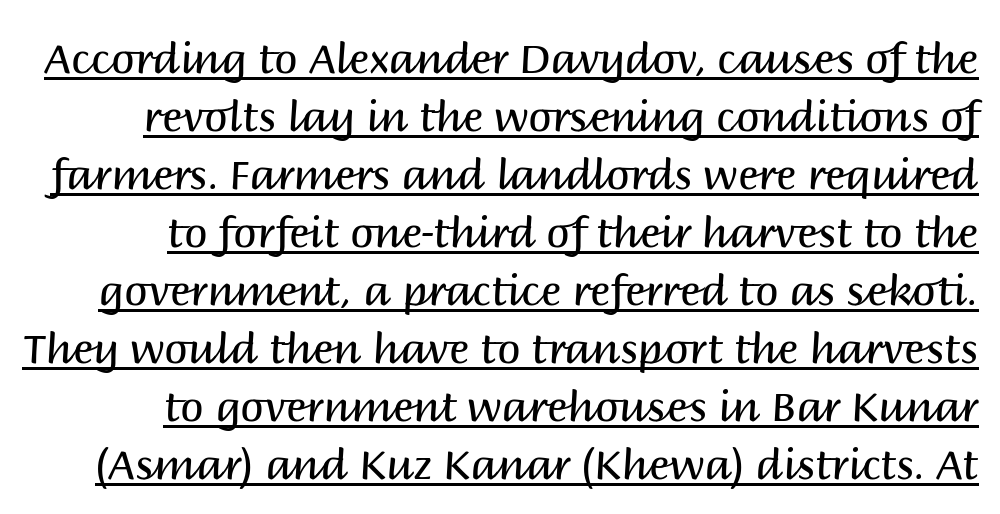
{"serif": "no", "bold": "no", "weight": "regular", "width": "normal", "stroke_contrast": "medium", "x_height": "large", "monospaced": "no", "underline": "yes", "line_spacing": "normal", "line_spacing_ratio": 1.38, "letter_spacing": "normal", "letter_spacing_em": 0.0, "glyph_px": 42}
